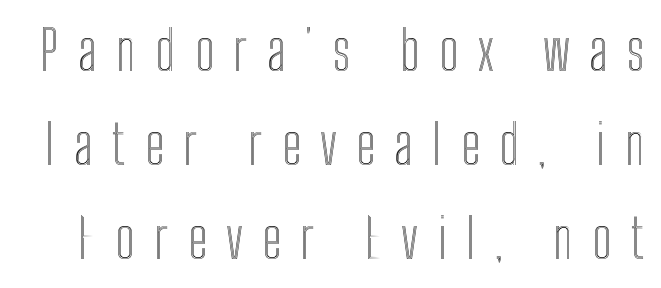
The image shows 55 px condensed type, upright; set line spacing 1.71x, unusually wide letter spacing (+0.35 em), not underlined; a medium x-height.
